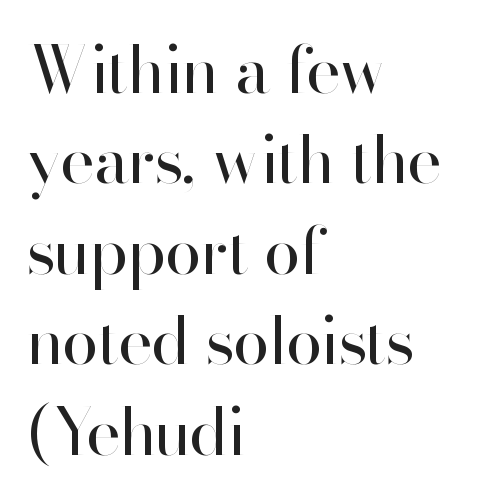
The space between consecutive lines is moderate. The face used here is proportionally spaced, like ordinary book or web type. Letter spacing: default. The typeface has the unassuming heft of standard copy or less.
